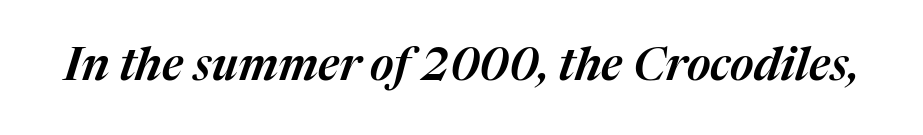
The image shows 46 px text type, italic (leaning right); set normal letter spacing, not underlined; medium stroke contrast and a medium x-height.
